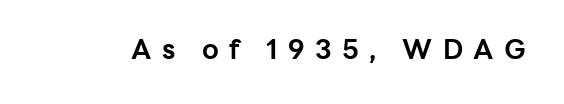
The image shows 27 px bold type, upright; set unusually wide letter spacing (+0.38 em), not underlined.
